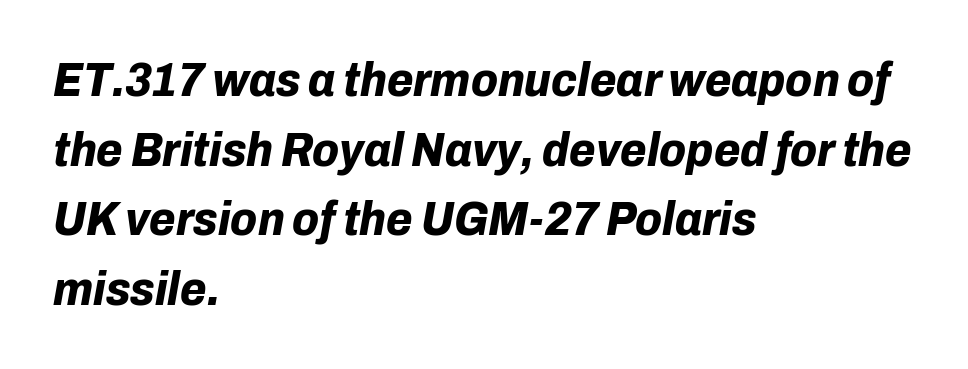
{"italic": "yes", "lean": "right", "slant_degrees": 10, "bold": "yes", "weight": "bold", "width": "normal", "stroke_contrast": "low", "x_height": "medium", "monospaced": "no", "underline": "no", "align": "left", "line_spacing": "normal", "line_spacing_ratio": 1.45, "letter_spacing": "normal", "letter_spacing_em": 0.0, "glyph_px": 48}
